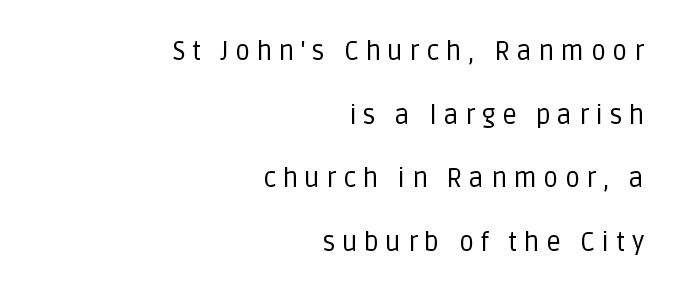
Posture: straight, roman, zero tilt. A clean baseline with only descenders dipping below it. The letterforms stand isolated, each surrounded by extra space. The rendering anchors every line to the right-hand side. Does the leading feel generous? Absolutely, it's lavish.
